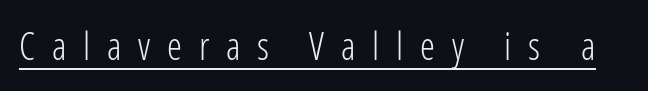
{"serif": "no", "italic": "no", "bold": "no", "weight": "light", "width": "condensed", "stroke_contrast": "low", "x_height": "medium", "monospaced": "no", "underline": "yes", "letter_spacing": "wide", "letter_spacing_em": 0.44, "glyph_px": 38}
